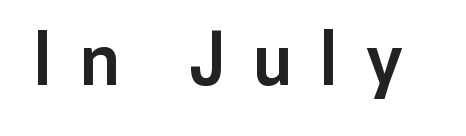
Is this a fixed-width face? No — the glyphs have proportional, varying widths. The typesetting leans heavy: a genuine bold. Between one letter and the next there's a generous, obvious gap. No italicization has been applied; the sample stays upright.
